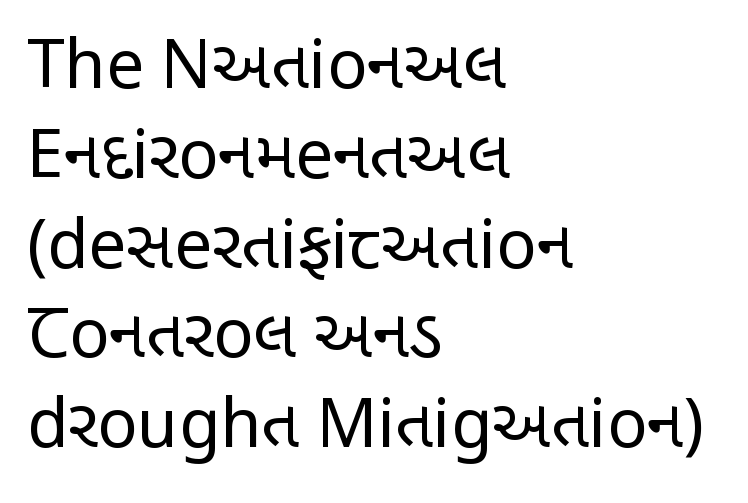
{"serif": "no", "italic": "no", "bold": "no", "weight": "regular", "width": "condensed", "stroke_contrast": "low", "x_height": "large", "monospaced": "no", "underline": "no", "align": "left", "line_spacing": "normal", "line_spacing_ratio": 1.34, "letter_spacing": "normal", "letter_spacing_em": 0.0, "glyph_px": 67}
